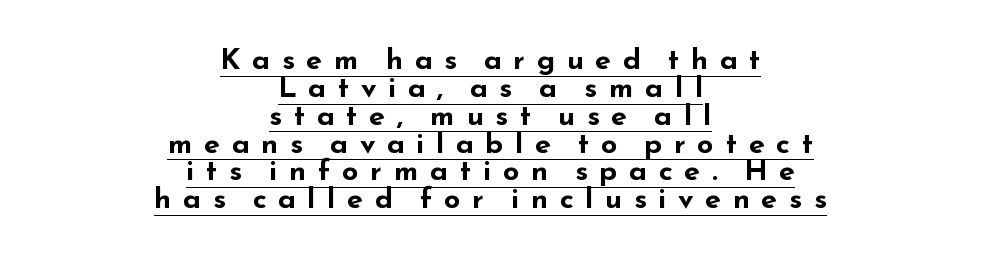
Are there feet on the stems? There aren't — it's a sans. In terms of letterspacing, this is a distinctly airy, spread setting. Upright lettering throughout. You could barely slide anything between these rows. Layout note: lines centered.
